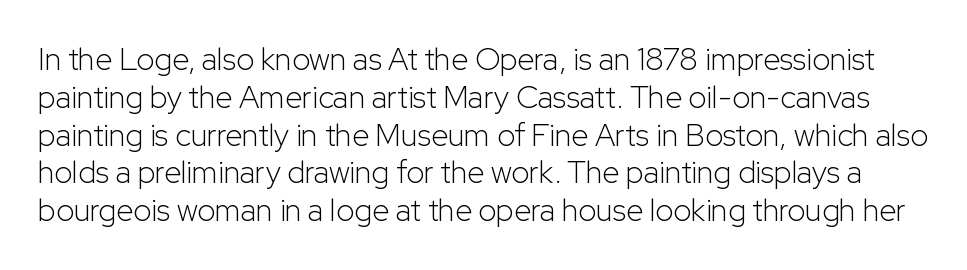
The image shows 31 px light sans-serif type, upright; set line spacing 1.22x, normal letter spacing, not underlined; low stroke contrast and a medium x-height.
